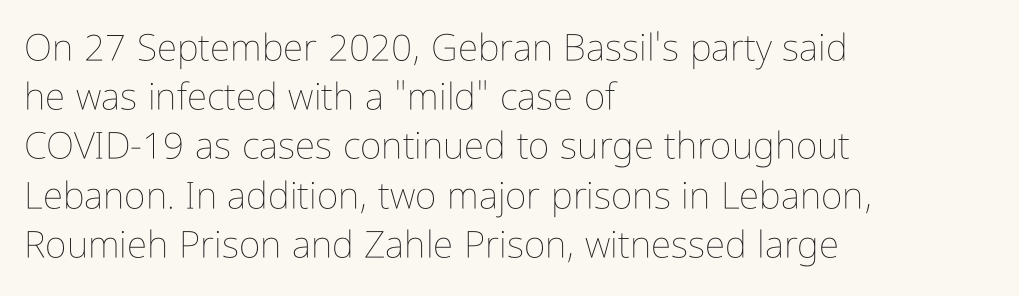
Q: Is the text bold? A: No.
Q: Is the text italic (slanted)? A: No, it is upright.
Q: Is the text underlined? A: No.
Q: How is the paragraph aligned? A: Left-aligned.
Q: Is the spacing between letters normal or unusually wide? A: Normal.
Q: Is the spacing between lines tight, normal or loose? A: Normal.
Q: Width (condensed, normal, or wide)? A: Condensed.
Q: Stroke contrast? A: Low.
Q: x-height? A: Medium.
Q: Monospaced? A: No.
